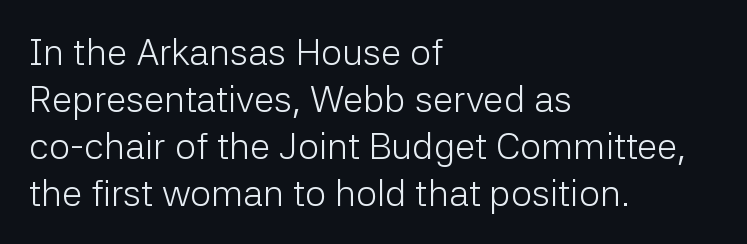
Q: Is the text bold? A: No.
Q: Is the text italic (slanted)? A: No, it is upright.
Q: Is the typeface a serif or a sans-serif typeface? A: Sans-serif.
Q: Is the text underlined? A: No.
Q: How is the paragraph aligned? A: Left-aligned.
Q: Is the spacing between letters normal or unusually wide? A: Normal.
Q: Is the spacing between lines tight, normal or loose? A: Normal.
Q: Width (condensed, normal, or wide)? A: Normal.
Q: Stroke contrast? A: Low.
Q: x-height? A: Medium.
Q: Monospaced? A: No.
